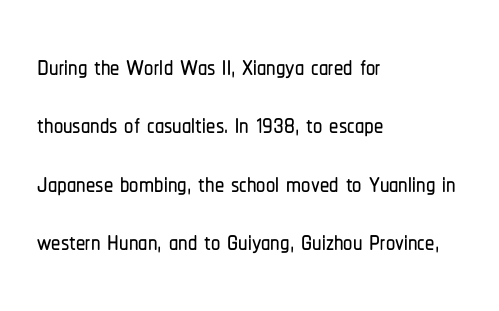
Horizontal alignment here is leftward, the default for most running prose. Each letter keeps its own natural width here, so spacing adapts to shape. Italic: no, the glyphs are upright roman. The passage shown has conventional tracking throughout. Quick note: interline space is typical. Unmarked baselines from the first word to the last.
